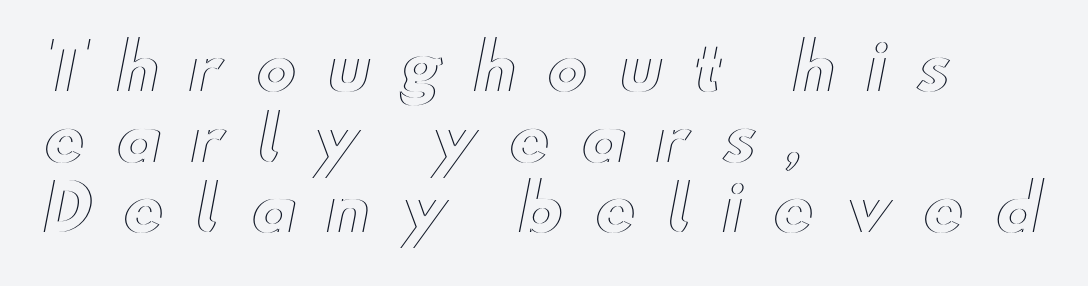
Q: Is the text italic (slanted)? A: Yes.
Q: Is the text underlined? A: No.
Q: How is the paragraph aligned? A: Left-aligned.
Q: Is the spacing between letters normal or unusually wide? A: Unusually wide.
Q: Is the spacing between lines tight, normal or loose? A: Tight.
Q: Width (condensed, normal, or wide)? A: Wide.
Q: x-height? A: Small.
Q: Monospaced? A: No.
